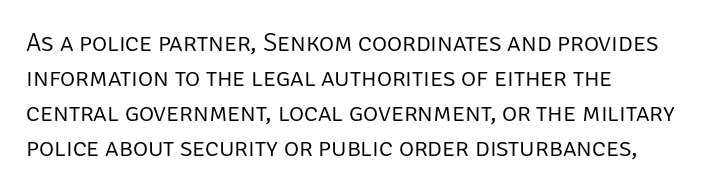
How are the letters spaced? Ordinarily, with no added tracking. Has an underline been added? It has not. Honestly, the row spacing looks completely unremarkable. The font is comparable to plain body text, perhaps lighter. Visually the block forms a straight wall on the left and a jagged coastline on the right.
